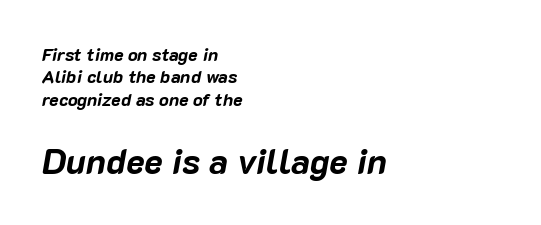
Is this a fixed-width face? No — the glyphs have proportional, varying widths. The space directly below the letters is spotless. Where is the straight margin? On the left. Visually, the bottom section dominates because its glyphs are scaled up.
